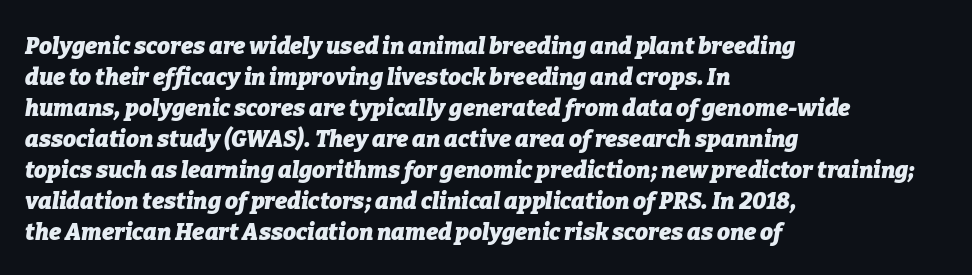
{"italic": "yes", "lean": "right", "slant_degrees": 9, "bold": "yes", "underline": "no", "align": "left", "line_spacing": "normal", "line_spacing_ratio": 1.35, "letter_spacing": "normal", "letter_spacing_em": 0.0, "glyph_px": 23}
